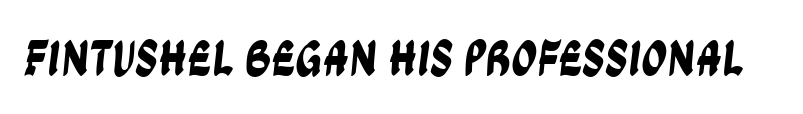
The image shows 51 px condensed sans-serif type; set normal letter spacing, not underlined; low stroke contrast and a large x-height.
